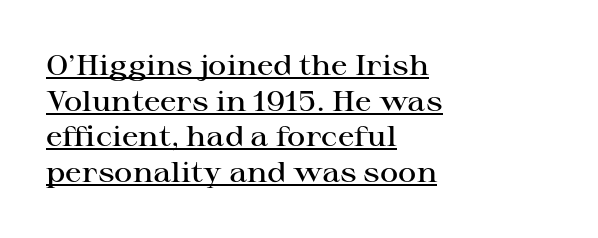
Q: Is the text bold? A: Semi-bold.
Q: Is the text italic (slanted)? A: No, it is upright.
Q: Is the typeface a serif or a sans-serif typeface? A: Serif.
Q: Is the text underlined? A: Yes.
Q: How is the paragraph aligned? A: Left-aligned.
Q: Is the spacing between letters normal or unusually wide? A: Normal.
Q: Is the spacing between lines tight, normal or loose? A: Normal.
Q: Width (condensed, normal, or wide)? A: Wide.
Q: Stroke contrast? A: High.
Q: x-height? A: Medium.
Q: Monospaced? A: No.
